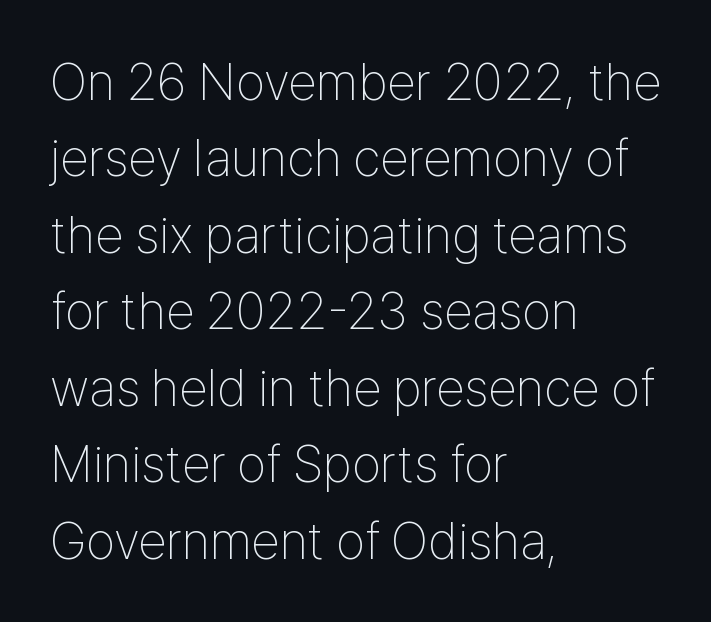
No heavy texture on the line: the type isn't bold. In terms of letterspacing, this is plain default setting. The type sits square on the baseline with zero lean. The text was rendered using a sans face with plain stroke endings. Here the designer chose a conventional face with non-uniform glyph widths. The setting favours the left margin, as ordinary paragraphs usually do.
